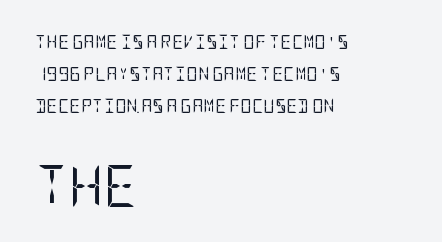
{"serif": "no", "italic": "no", "bold": "no", "weight": "regular", "width": "condensed", "stroke_contrast": "low", "x_height": "large", "underline": "no", "align": "left", "line_spacing": "loose", "line_spacing_ratio": 2.29, "letter_spacing": "normal", "letter_spacing_em": 0.0, "larger_block": "second", "size_ratio": 3.0, "glyph_px": 42}
